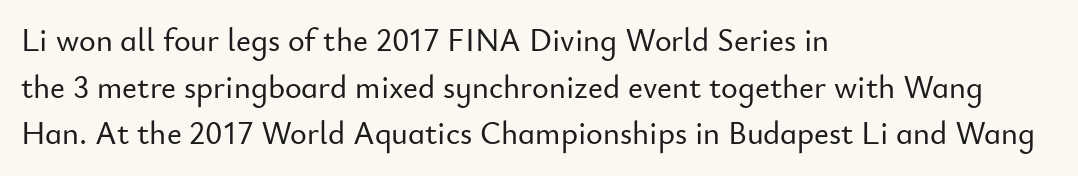
Looks like regular typesetting: each glyph gets only the width it needs. Visually the block forms a straight wall on the left and a jagged coastline on the right. Italic? Not at all — the glyphs are vertical. No extra tracking has been applied to these lines. The typeface chosen for these lines omits serifs.
